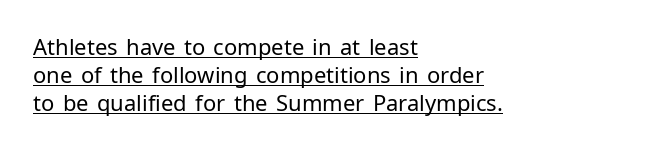
Q: Is the text bold? A: No.
Q: Is the text italic (slanted)? A: No, it is upright.
Q: Is the text underlined? A: Yes.
Q: How is the paragraph aligned? A: Left-aligned.
Q: Is the spacing between letters normal or unusually wide? A: Normal.
Q: Is the spacing between lines tight, normal or loose? A: Normal.
